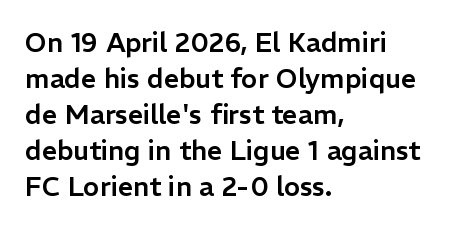
Q: Is the text italic (slanted)? A: No, it is upright.
Q: Is the text underlined? A: No.
Q: How is the paragraph aligned? A: Left-aligned.
Q: Is the spacing between letters normal or unusually wide? A: Normal.
Q: Is the spacing between lines tight, normal or loose? A: Normal.
